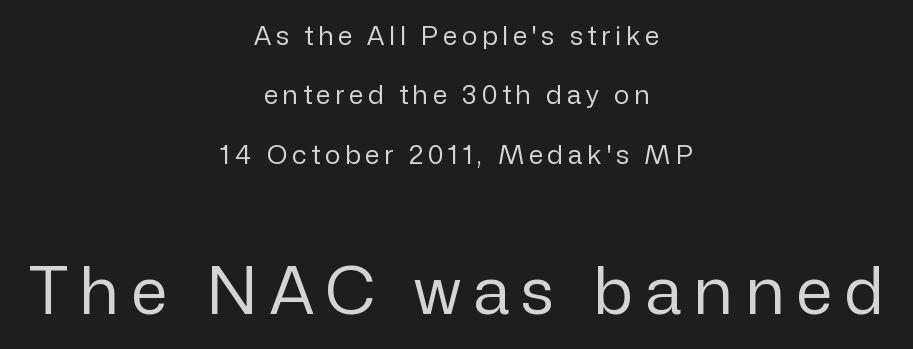
Honestly, there is no underline to notice here at all. Line spacing here is loose. Casual observation: everything's sitting right in the middle. Is this a fixed-width face? No — the glyphs have proportional, varying widths. Does the type have serifs? No, each stem ends abruptly.
